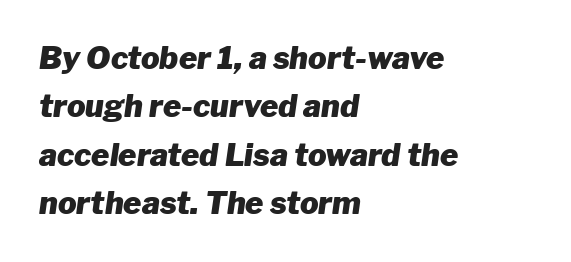
The rendering uses natural spacing where letterforms have individual widths. The block of text has a typical density, with ordinary space between rows. These lines carry a lot of weight — the face is fully bold. A student would call this left alignment; a typographer would say flush left, rag right. In terms of posture, this sample is oblique. Any mark beneath the type? The region is blank.
